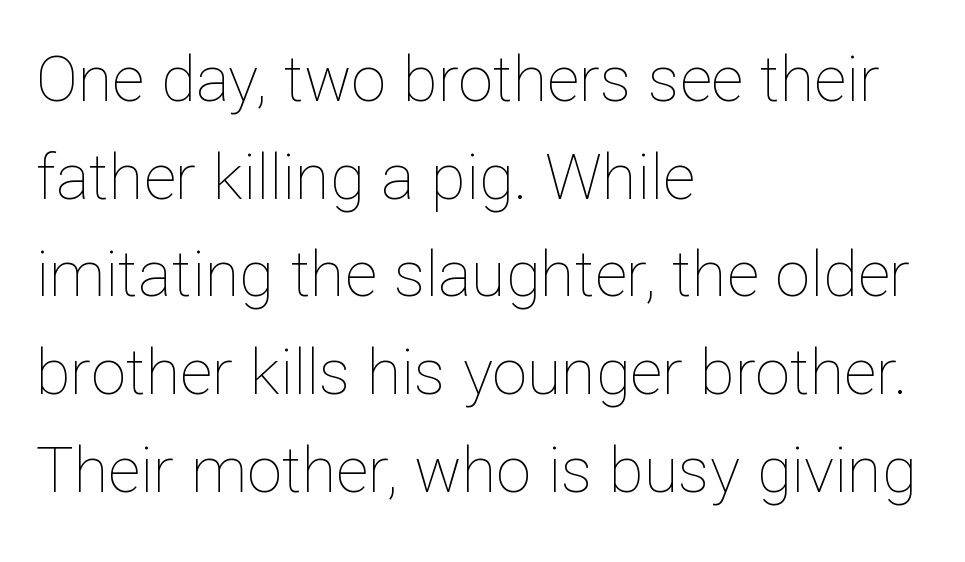
Q: Is the text bold? A: No.
Q: Is the text italic (slanted)? A: No, it is upright.
Q: Is the text underlined? A: No.
Q: How is the paragraph aligned? A: Left-aligned.
Q: Is the spacing between letters normal or unusually wide? A: Normal.
Q: Is the spacing between lines tight, normal or loose? A: Normal.
Q: Width (condensed, normal, or wide)? A: Normal.
Q: Stroke contrast? A: Low.
Q: x-height? A: Medium.
Q: Monospaced? A: No.
